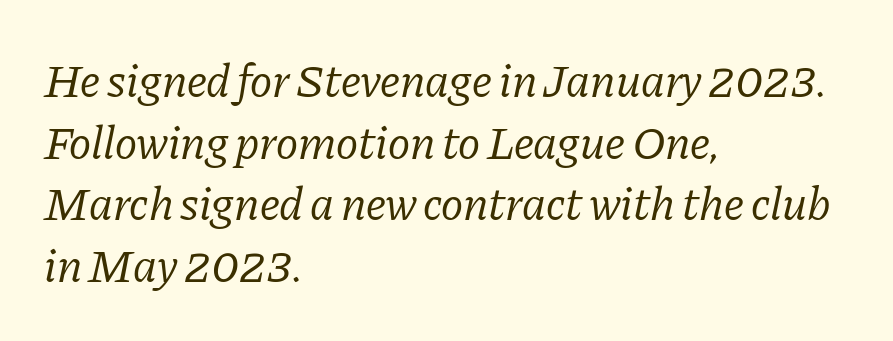
The image shows 47 px regular-weight serif type, italic (leaning right); set left-aligned, normal line spacing (1.31x), normal letter spacing, not underlined; low stroke contrast and a medium x-height.
